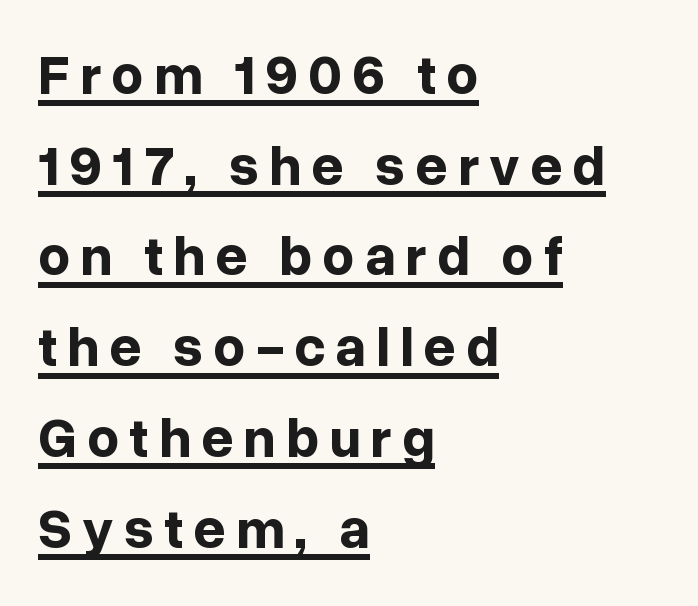
The image shows 56 px bold sans-serif type, upright; set left-aligned, normal line spacing (1.62x), underlined; low stroke contrast and a medium x-height.
